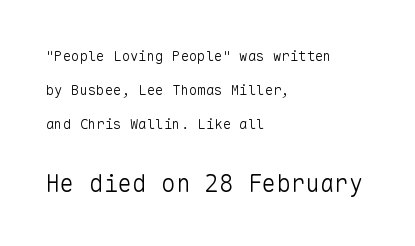
{"italic": "no", "bold": "no", "underline": "no", "align": "left", "line_spacing": "loose", "line_spacing_ratio": 2.42, "letter_spacing": "normal", "letter_spacing_em": 0.0, "larger_block": "second", "size_ratio": 1.71, "glyph_px": 24}
